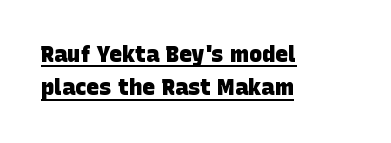
These lines keep a tight, regular rhythm from letter to letter. Notice how descenders clear the ascenders below comfortably — that's standard leading. Horizontal alignment here is leftward, the default for most running prose. Chunky letters — that's bold for sure.
